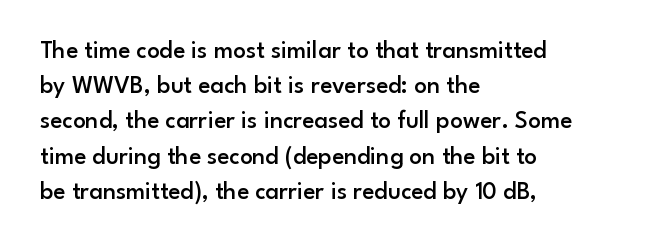
Heft: intermediate — a semibold. No word sits above an underline. Successive baselines arrive at the customary interval. Inter-character spacing is left at the font's built-in metrics. Reading down the block, your eye returns to a fixed left position each line. Italic? Not at all — the glyphs are vertical.
